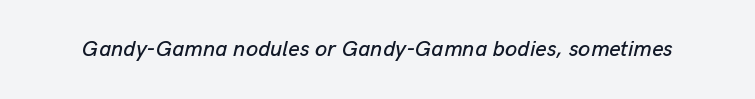
No word sits above an underline. An italicized treatment has been applied to the whole sample. The tracking reads as untouched default to a designer's eye.
